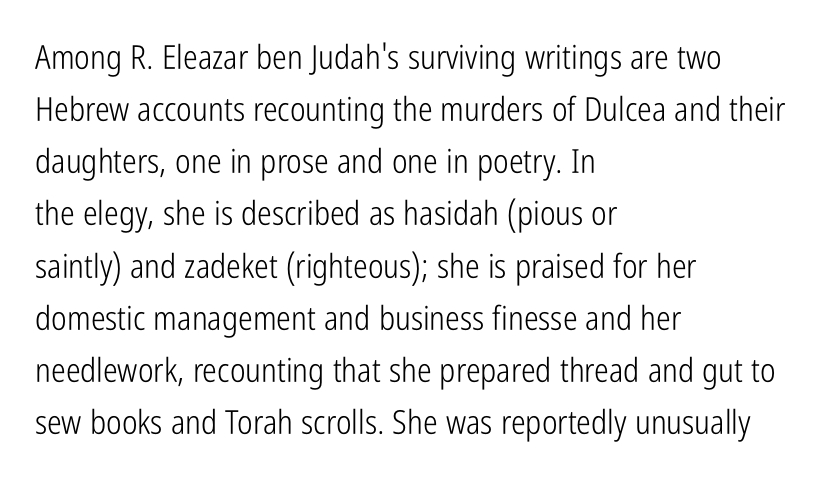
The image shows 33 px light, condensed sans-serif type, upright; set left-aligned, normal line spacing (1.58x), normal letter spacing, not underlined; low stroke contrast and a medium x-height.
